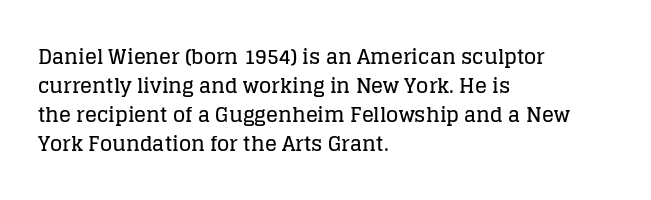
{"italic": "no", "underline": "no", "align": "left", "line_spacing": "normal", "line_spacing_ratio": 1.45, "letter_spacing": "normal", "letter_spacing_em": 0.0, "glyph_px": 20}
